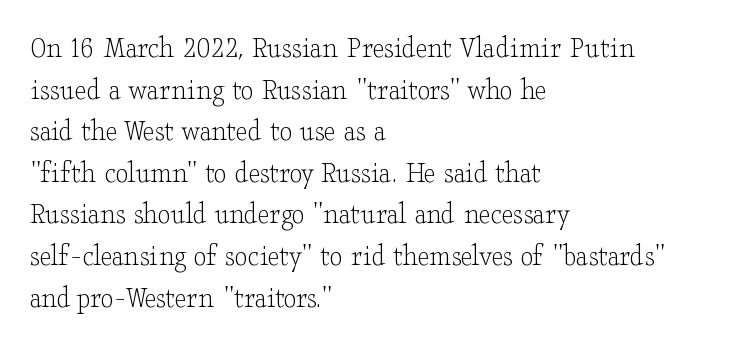
The image shows 32 px light, wide serif type, upright; set left-aligned, normal line spacing (1.3x), normal letter spacing, not underlined; low stroke contrast and a small x-height.
